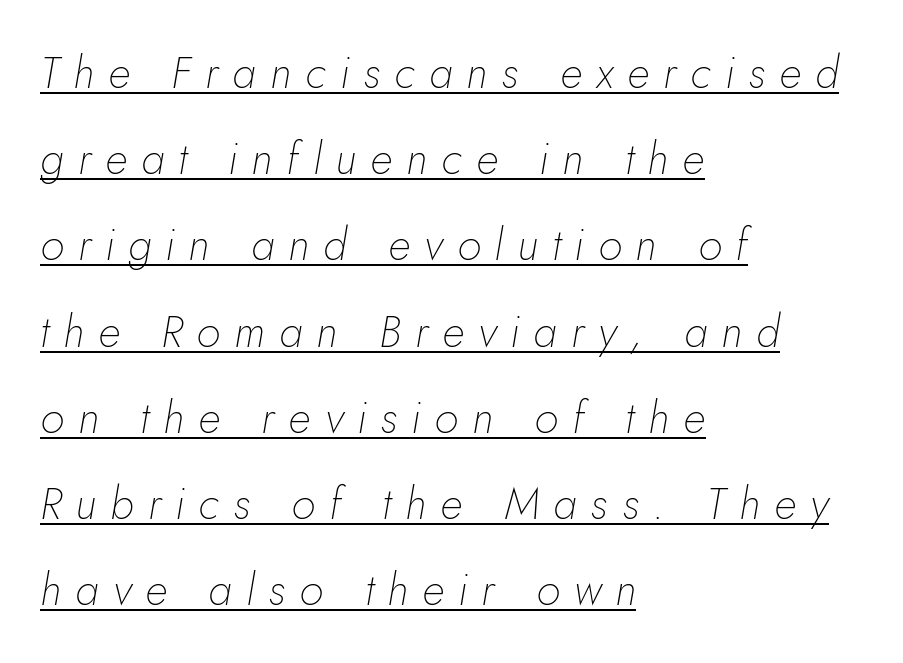
The image shows 44 px thin type, italic (leaning right); set left-aligned, loose line spacing (1.96x), unusually wide letter spacing (+0.32 em), underlined; low stroke contrast and a small x-height.
